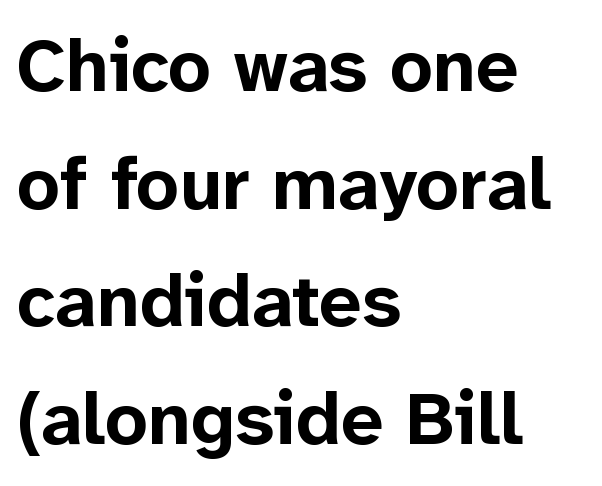
Spacing verdict: proportional, widths tailored to each character. How heavy is the stroke? Heavy — this is a bold. You can tell from the bare stems that sans-serif type was used. Short and long lines alike share a common starting point at left.
